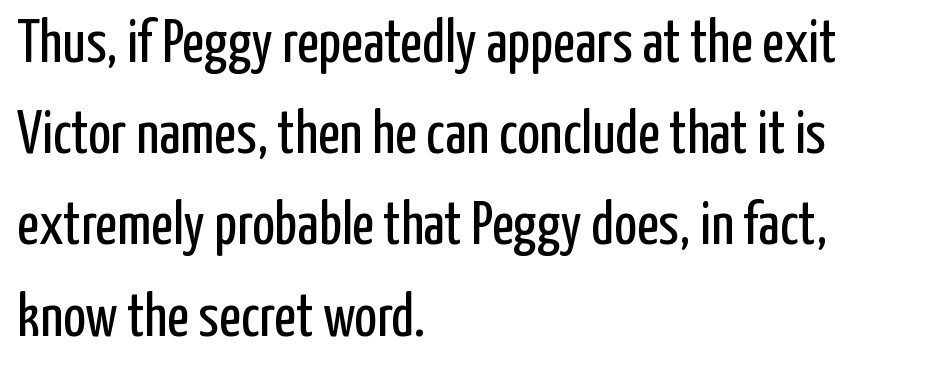
The image shows 60 px regular-weight, condensed sans-serif type, upright; set left-aligned, normal line spacing (1.52x), normal letter spacing, not underlined; low stroke contrast and a medium x-height.
